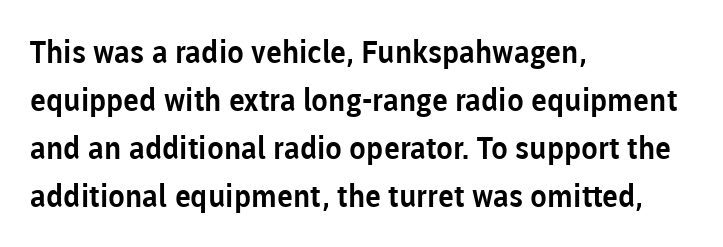
Q: Is the text italic (slanted)? A: No, it is upright.
Q: Is the typeface a serif or a sans-serif typeface? A: Sans-serif.
Q: Is the text underlined? A: No.
Q: How is the paragraph aligned? A: Left-aligned.
Q: Is the spacing between letters normal or unusually wide? A: Normal.
Q: Is the spacing between lines tight, normal or loose? A: Normal.
Q: Width (condensed, normal, or wide)? A: Normal.
Q: Stroke contrast? A: Low.
Q: x-height? A: Medium.
Q: Monospaced? A: No.
